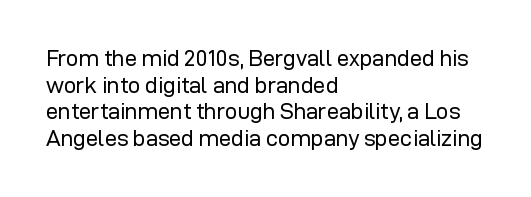
Q: Is the text bold? A: No.
Q: Is the text italic (slanted)? A: No, it is upright.
Q: Is the text underlined? A: No.
Q: How is the paragraph aligned? A: Left-aligned.
Q: Is the spacing between letters normal or unusually wide? A: Normal.
